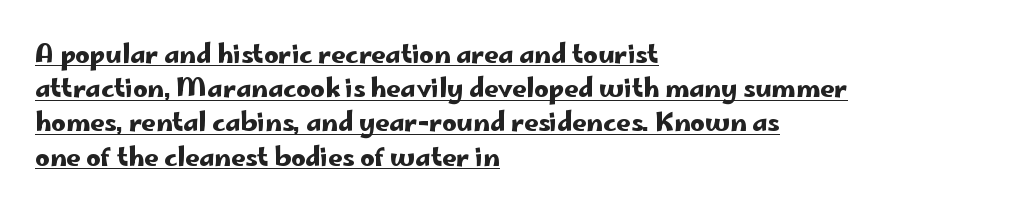
The image shows 25 px text type, upright; set left-aligned, normal line spacing (1.37x), normal letter spacing, underlined.
